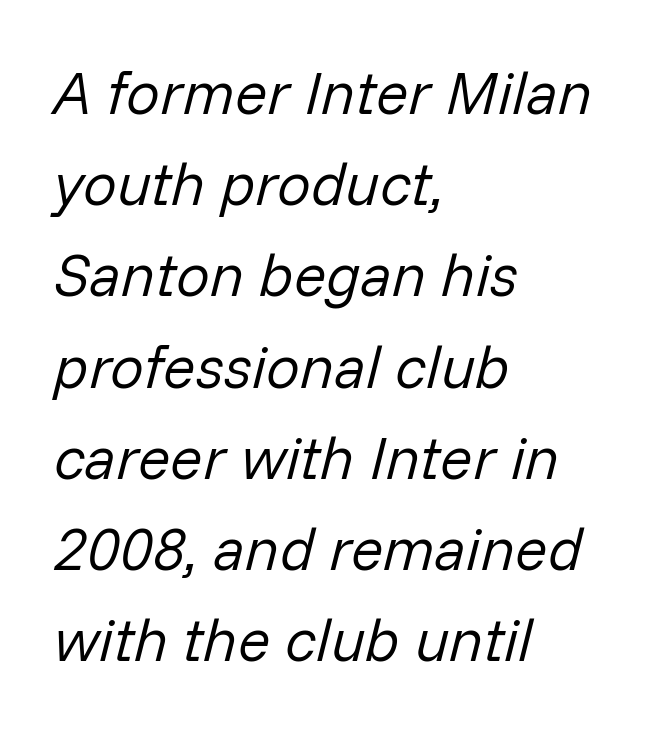
Would a proofreader flag this as italicized? Yes. The tracking reads as untouched default to a designer's eye. Alignment: flush left. This block has exactly the height ordinary leading produces. The baseline area is clear.
